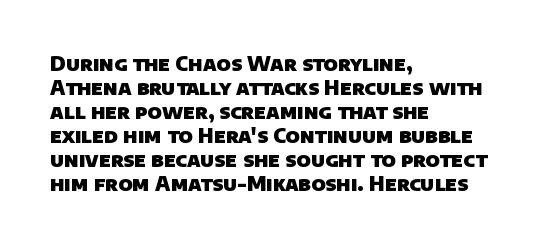
Q: Is the text bold? A: Yes.
Q: Is the text underlined? A: No.
Q: How is the paragraph aligned? A: Left-aligned.
Q: Is the spacing between letters normal or unusually wide? A: Normal.
